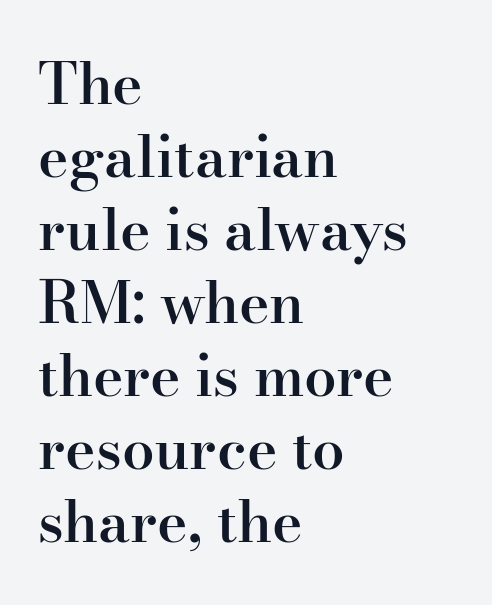
{"serif": "yes", "italic": "no", "bold": "semi", "weight": "semibold", "width": "normal", "stroke_contrast": "high", "x_height": "small", "monospaced": "no", "underline": "no", "align": "left", "line_spacing": "normal", "line_spacing_ratio": 1.26, "letter_spacing": "normal", "letter_spacing_em": 0.0, "glyph_px": 58}
